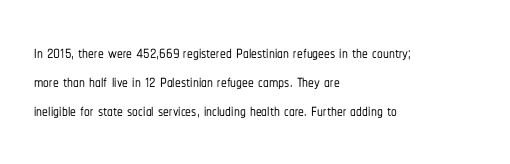
Q: Is the text italic (slanted)? A: No, it is upright.
Q: Is the text underlined? A: No.
Q: How is the paragraph aligned? A: Left-aligned.
Q: Is the spacing between letters normal or unusually wide? A: Normal.
Q: Is the spacing between lines tight, normal or loose? A: Normal.
